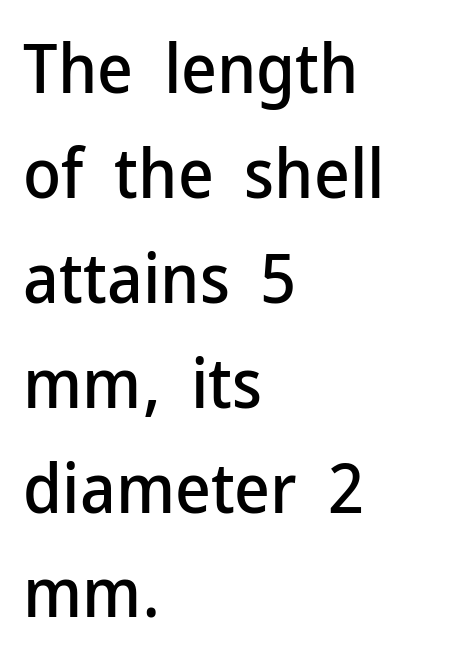
Q: Is the text italic (slanted)? A: No, it is upright.
Q: Is the typeface a serif or a sans-serif typeface? A: Sans-serif.
Q: Is the text underlined? A: No.
Q: How is the paragraph aligned? A: Left-aligned.
Q: Is the spacing between letters normal or unusually wide? A: Normal.
Q: Is the spacing between lines tight, normal or loose? A: Normal.
Q: Width (condensed, normal, or wide)? A: Normal.
Q: Stroke contrast? A: Low.
Q: x-height? A: Medium.
Q: Monospaced? A: No.
